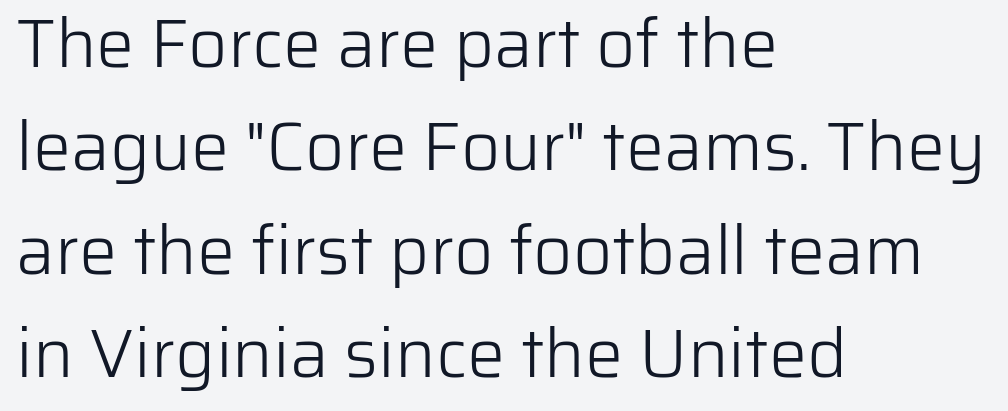
Inter-character spacing is left at the font's built-in metrics. The rendering uses a moderate line-height, typical for paragraphs. The face looks like a standard text weight, possibly lighter. This sample uses a sans-serif face.
